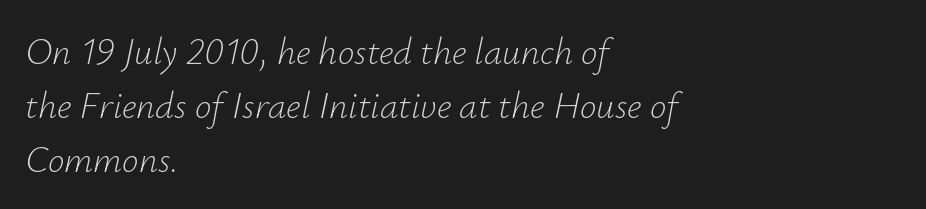
Q: Is the text bold? A: No.
Q: Is the text italic (slanted)? A: Yes, it leans right by about 12 degrees.
Q: Is the text underlined? A: No.
Q: How is the paragraph aligned? A: Left-aligned.
Q: Is the spacing between letters normal or unusually wide? A: Normal.
Q: Is the spacing between lines tight, normal or loose? A: Normal.
Q: Width (condensed, normal, or wide)? A: Normal.
Q: Stroke contrast? A: Low.
Q: x-height? A: Small.
Q: Monospaced? A: No.
